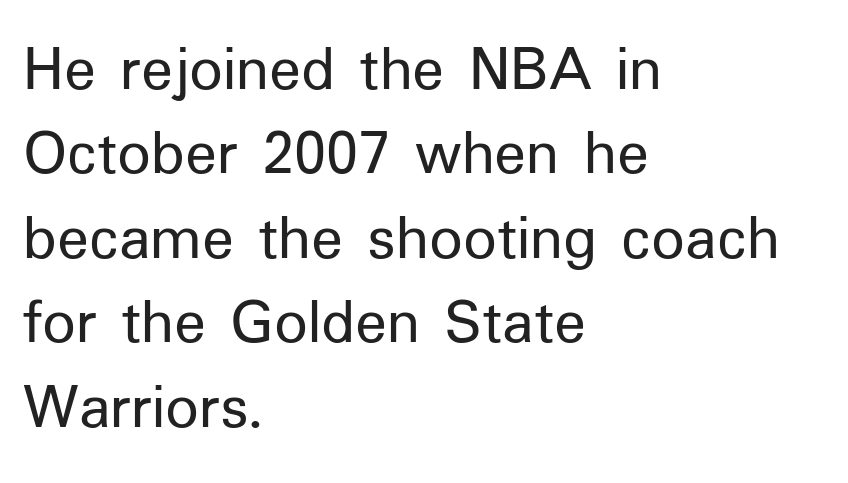
The image shows 66 px regular-weight sans-serif type, upright; set left-aligned, normal line spacing (1.28x), normal letter spacing, not underlined; low stroke contrast and a medium x-height.
